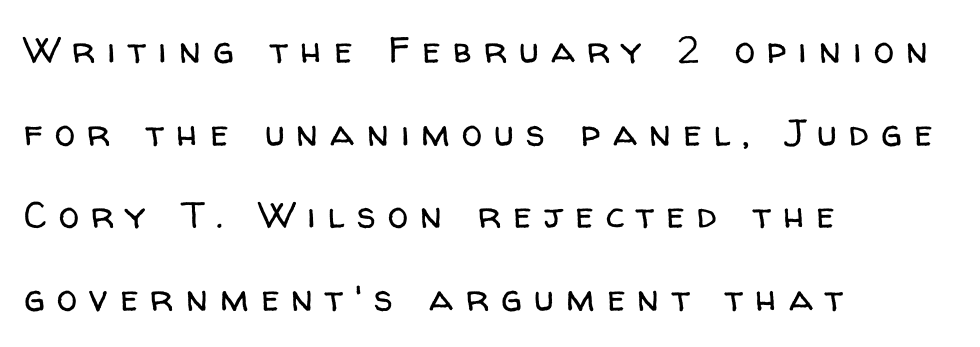
{"serif": "no", "italic": "no", "bold": "no", "weight": "regular", "width": "normal", "stroke_contrast": "low", "x_height": "medium", "monospaced": "no", "underline": "no", "align": "left", "line_spacing": "loose", "line_spacing_ratio": 2.23, "letter_spacing": "wide", "letter_spacing_em": 0.33, "glyph_px": 37}
